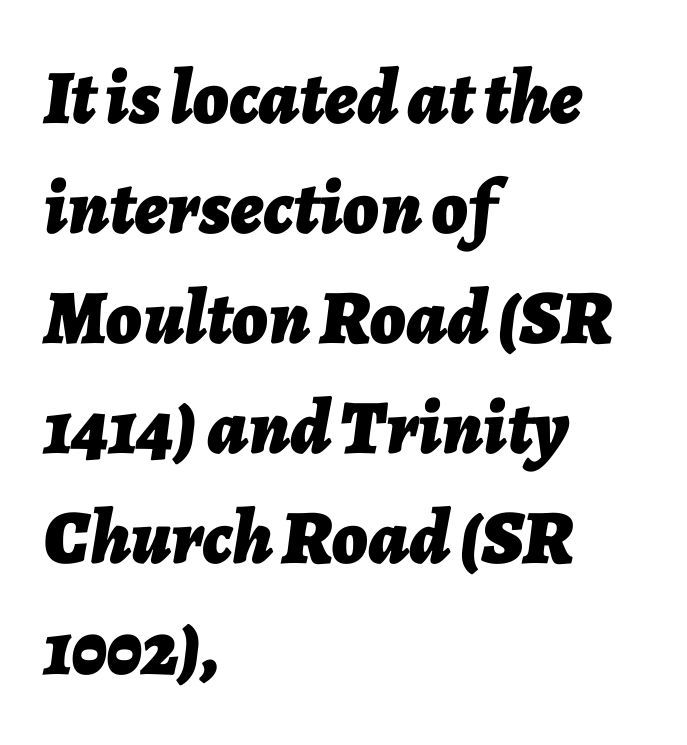
Q: Is the text bold? A: Yes.
Q: Is the text italic (slanted)? A: Yes, it leans right by about 7 degrees.
Q: Is the text underlined? A: No.
Q: How is the paragraph aligned? A: Left-aligned.
Q: Is the spacing between letters normal or unusually wide? A: Normal.
Q: Is the spacing between lines tight, normal or loose? A: Normal.
Q: Width (condensed, normal, or wide)? A: Normal.
Q: Stroke contrast? A: Low.
Q: x-height? A: Medium.
Q: Monospaced? A: No.
